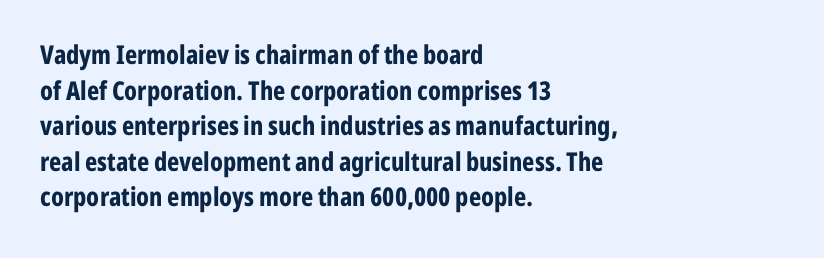
Q: Is the text bold? A: Yes.
Q: Is the text italic (slanted)? A: No, it is upright.
Q: Is the text underlined? A: No.
Q: How is the paragraph aligned? A: Left-aligned.
Q: Is the spacing between letters normal or unusually wide? A: Normal.
Q: Is the spacing between lines tight, normal or loose? A: Normal.
